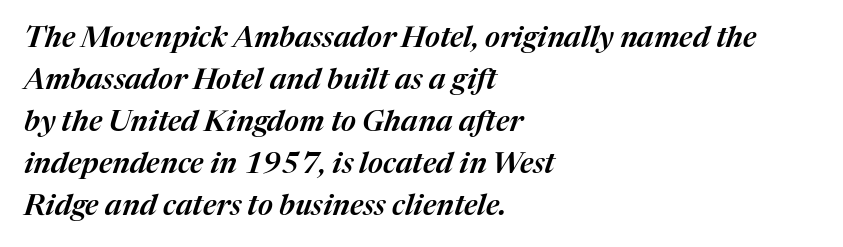
{"italic": "yes", "lean": "right", "slant_degrees": 17, "width": "normal", "stroke_contrast": "medium", "x_height": "medium", "monospaced": "no", "underline": "no", "align": "left", "line_spacing": "normal", "line_spacing_ratio": 1.45, "letter_spacing": "normal", "letter_spacing_em": 0.0, "glyph_px": 29}
